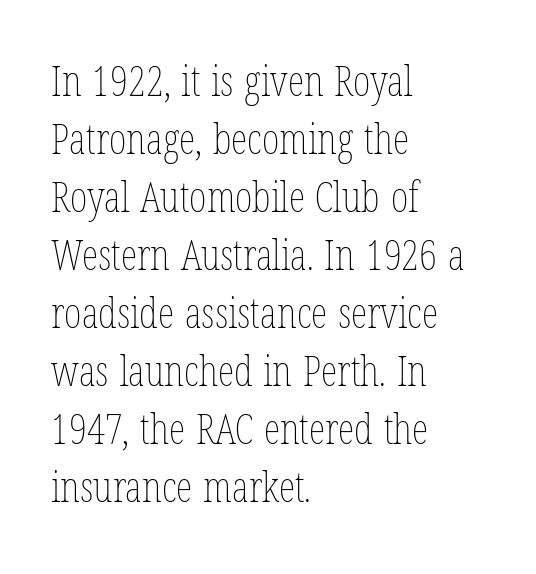
If you drew a ruler down the left edge, every line would touch it. The horizontal fit of the characters is conventional and even. Vertically, the passage feels balanced, rows spaced as you'd expect. Letters rest on an invisible, unmarked baseline.
